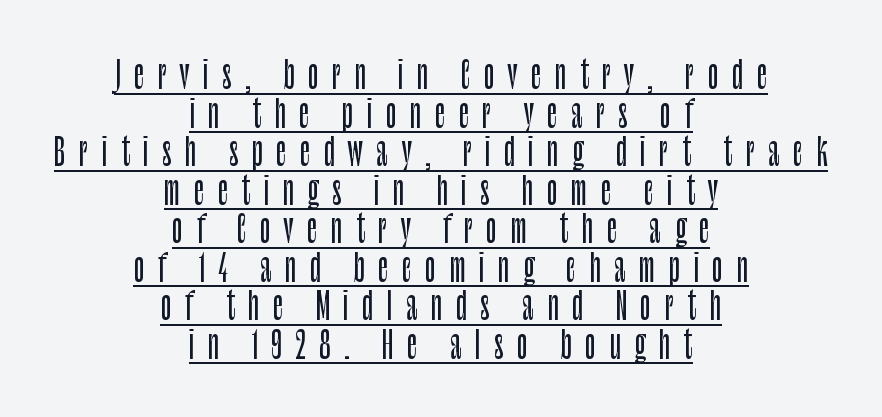
Each line of the rendering has a horizontal stroke beneath the glyphs. These lines have a slow, spaced-out rhythm from letter to letter. You could not count columns in this text — the font is proportionally spaced. In CSS terms this would be text-align: center. The rendering shows plain stroke endings on the letterforms — a sans-serif design.
